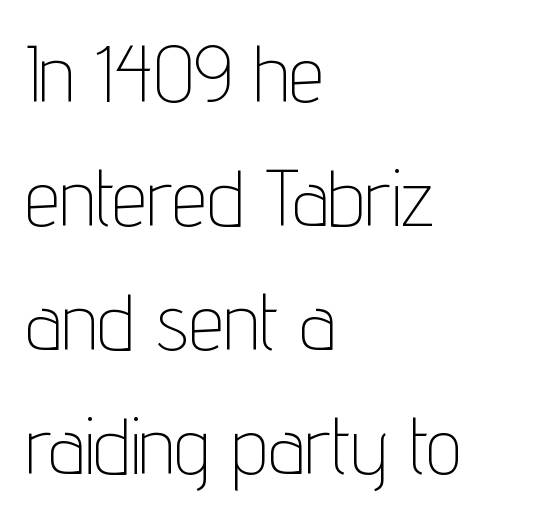
Q: Is the text bold? A: No.
Q: Is the text italic (slanted)? A: No, it is upright.
Q: Is the typeface a serif or a sans-serif typeface? A: Sans-serif.
Q: Is the text underlined? A: No.
Q: How is the paragraph aligned? A: Left-aligned.
Q: Is the spacing between letters normal or unusually wide? A: Normal.
Q: Is the spacing between lines tight, normal or loose? A: Normal.
Q: Width (condensed, normal, or wide)? A: Condensed.
Q: Stroke contrast? A: Low.
Q: x-height? A: Medium.
Q: Monospaced? A: No.
